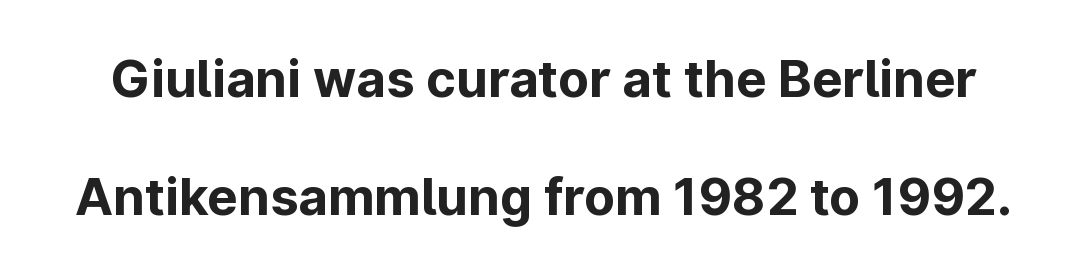
Q: Is the text bold? A: Yes.
Q: Is the text italic (slanted)? A: No, it is upright.
Q: Is the typeface a serif or a sans-serif typeface? A: Sans-serif.
Q: Is the text underlined? A: No.
Q: Is the spacing between letters normal or unusually wide? A: Normal.
Q: Is the spacing between lines tight, normal or loose? A: Loose.
Q: Width (condensed, normal, or wide)? A: Normal.
Q: Stroke contrast? A: Low.
Q: x-height? A: Medium.
Q: Monospaced? A: No.
